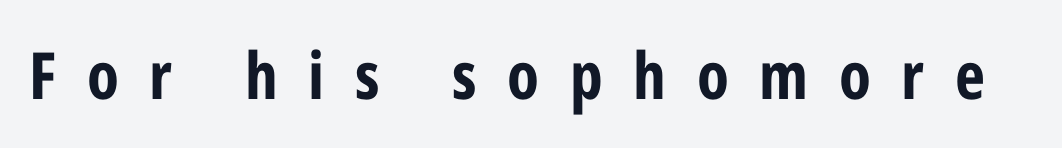
Q: Is the text bold? A: Yes.
Q: Is the text italic (slanted)? A: No, it is upright.
Q: Is the typeface a serif or a sans-serif typeface? A: Sans-serif.
Q: Is the text underlined? A: No.
Q: Is the spacing between letters normal or unusually wide? A: Unusually wide.
Q: Width (condensed, normal, or wide)? A: Condensed.
Q: Stroke contrast? A: Low.
Q: x-height? A: Medium.
Q: Monospaced? A: No.
